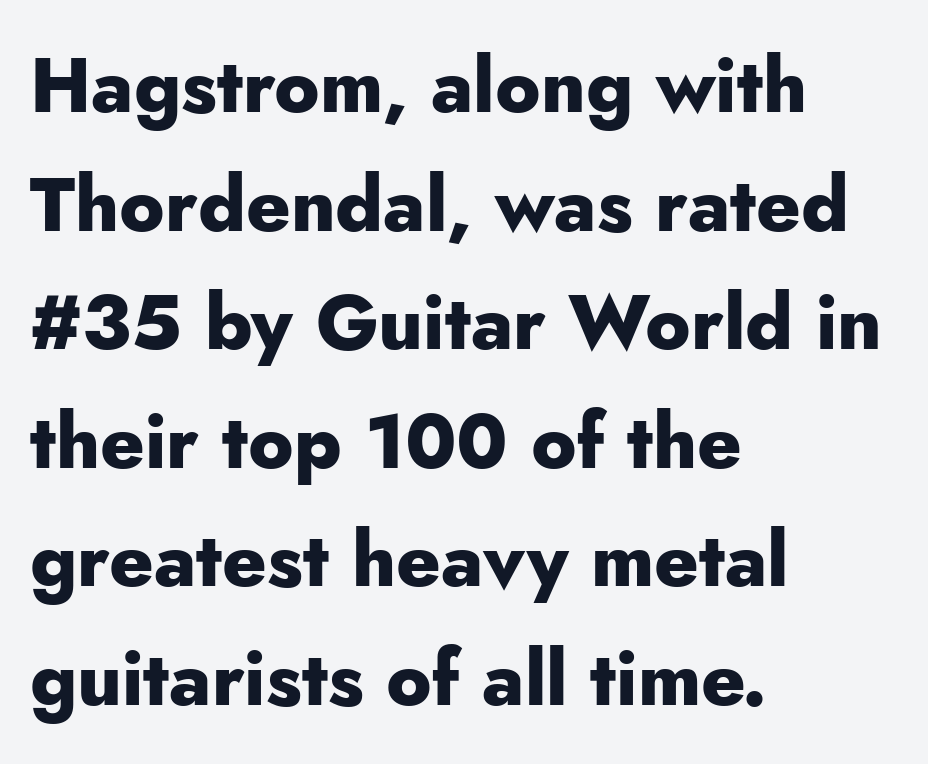
Q: Is the text bold? A: Yes.
Q: Is the text italic (slanted)? A: No, it is upright.
Q: Is the typeface a serif or a sans-serif typeface? A: Sans-serif.
Q: Is the text underlined? A: No.
Q: How is the paragraph aligned? A: Left-aligned.
Q: Is the spacing between letters normal or unusually wide? A: Normal.
Q: Is the spacing between lines tight, normal or loose? A: Normal.
Q: Width (condensed, normal, or wide)? A: Normal.
Q: Stroke contrast? A: Low.
Q: x-height? A: Small.
Q: Monospaced? A: No.
